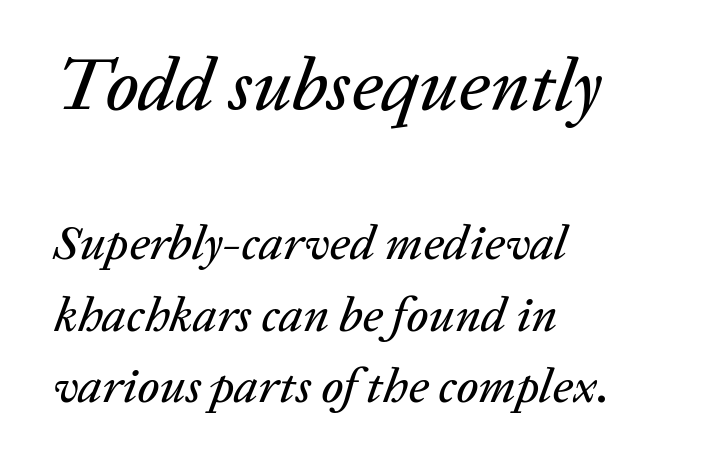
Q: Is the text italic (slanted)? A: Yes, it leans right by about 20 degrees.
Q: Is the text underlined? A: No.
Q: How is the paragraph aligned? A: Left-aligned.
Q: Is the spacing between letters normal or unusually wide? A: Normal.
Q: Is the spacing between lines tight, normal or loose? A: Normal.
Q: Which block of text is set in a larger size, the first (top) or the second (bottom)? A: The first (top) one.
Q: Width (condensed, normal, or wide)? A: Normal.
Q: Stroke contrast? A: Low.
Q: x-height? A: Medium.
Q: Monospaced? A: No.
